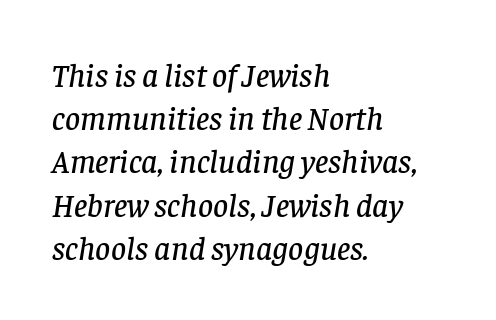
This is oblique type, the kind used for emphasis or titles. Leading matches the norm, producing a regular column. Type without underlining. These lines are rendered in a variable-pitch font.
